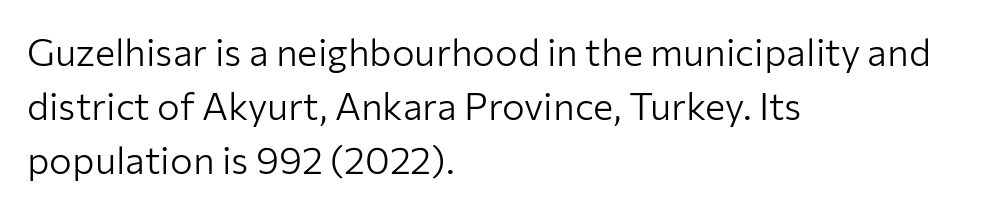
{"serif": "no", "italic": "no", "bold": "no", "weight": "light", "width": "normal", "stroke_contrast": "low", "x_height": "medium", "monospaced": "no", "underline": "no", "align": "left", "line_spacing": "normal", "line_spacing_ratio": 1.42, "letter_spacing": "normal", "letter_spacing_em": 0.0, "glyph_px": 38}
